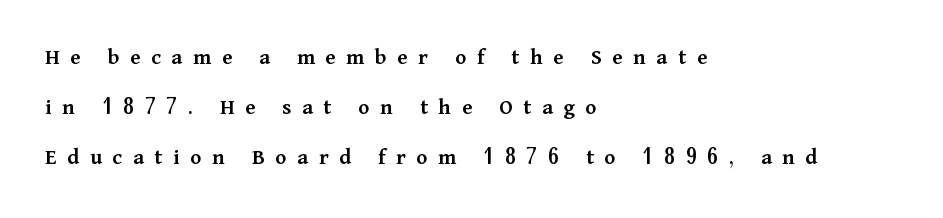
Q: Is the text bold? A: Semi-bold.
Q: Is the text italic (slanted)? A: No, it is upright.
Q: Is the text underlined? A: No.
Q: How is the paragraph aligned? A: Left-aligned.
Q: Is the spacing between letters normal or unusually wide? A: Unusually wide.
Q: Is the spacing between lines tight, normal or loose? A: Loose.
